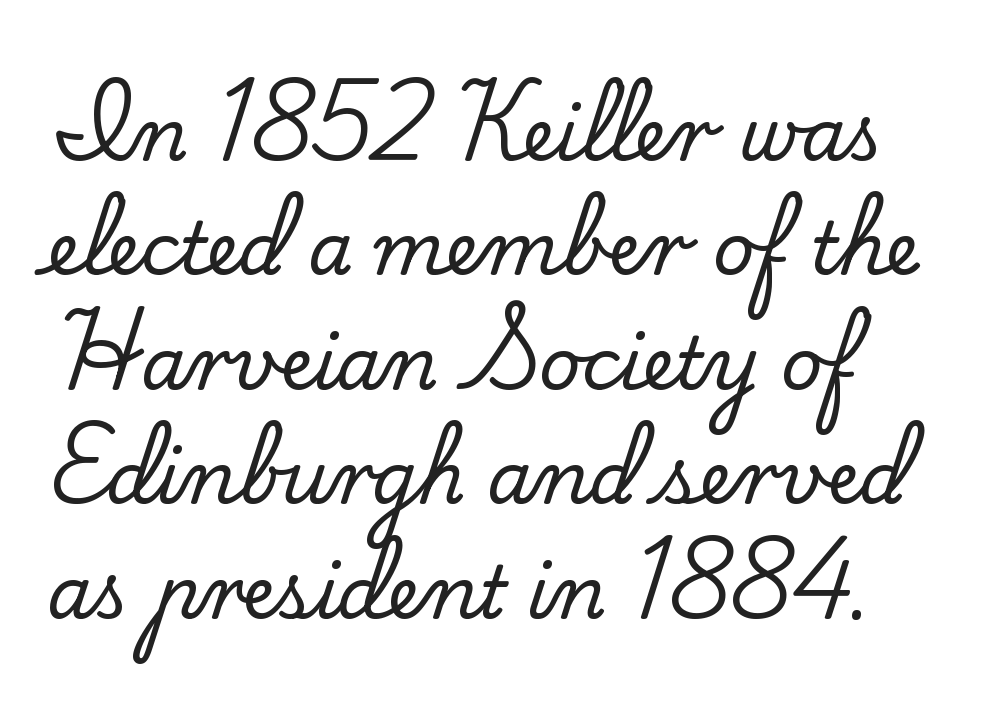
{"serif": "yes", "width": "normal", "stroke_contrast": "low", "x_height": "small", "monospaced": "no", "underline": "no", "align": "left", "line_spacing": "normal", "line_spacing_ratio": 1.59, "letter_spacing": "normal", "letter_spacing_em": 0.0, "glyph_px": 72}
